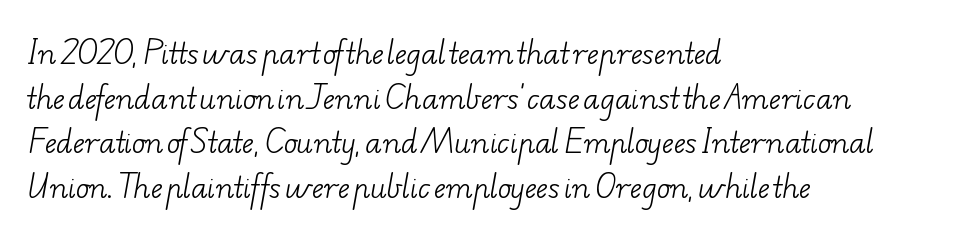
{"serif": "yes", "bold": "no", "weight": "light", "width": "wide", "stroke_contrast": "low", "x_height": "small", "monospaced": "no", "underline": "no", "align": "left", "line_spacing": "normal", "line_spacing_ratio": 1.59, "letter_spacing": "normal", "letter_spacing_em": 0.0, "glyph_px": 28}
